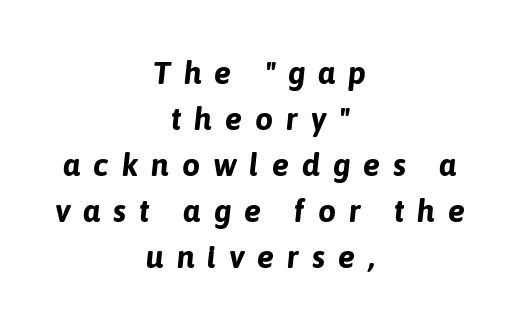
What weight is shown? A full bold with thick strokes. Students, note that the glyphs here are deliberately spaced far apart. The glyphs look as if they've been sheared to an angle. Notice how the passage keeps no hard edge, just a central spine. Baseline-to-baseline distance is the conventional proportion of letter height. A bare baseline throughout the passage.
